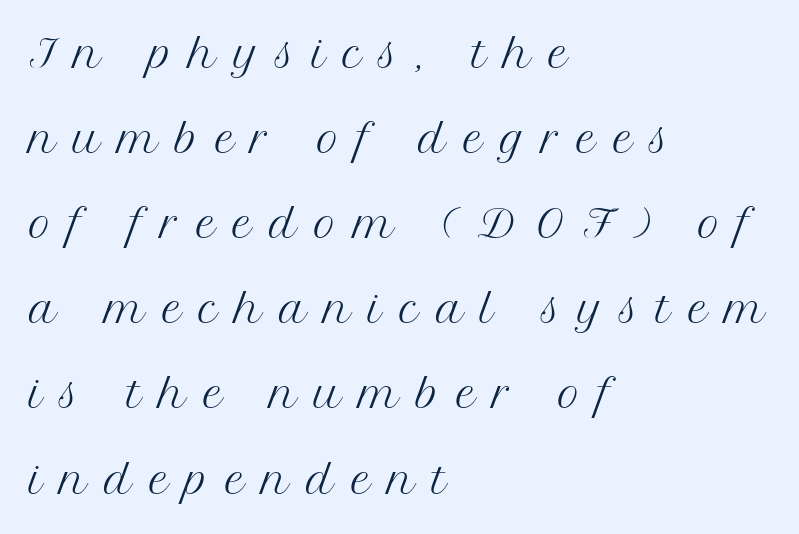
This sample uses a serif face. Horizontally, the lines are justified to the leading edge only. Loosely led — the rows are spread out. The foot of each line stays bare and open. Unbolded letterforms with no extra heft.
